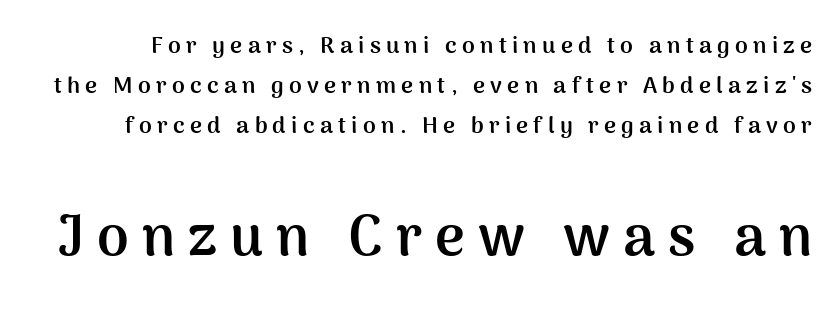
Q: Is the text bold? A: Yes.
Q: Is the text italic (slanted)? A: No, it is upright.
Q: Is the typeface a serif or a sans-serif typeface? A: Sans-serif.
Q: Is the text underlined? A: No.
Q: Is the spacing between letters normal or unusually wide? A: Unusually wide.
Q: Which block of text is set in a larger size, the first (top) or the second (bottom)? A: The second (bottom) one.
Q: Width (condensed, normal, or wide)? A: Normal.
Q: Stroke contrast? A: Medium.
Q: x-height? A: Medium.
Q: Monospaced? A: No.
